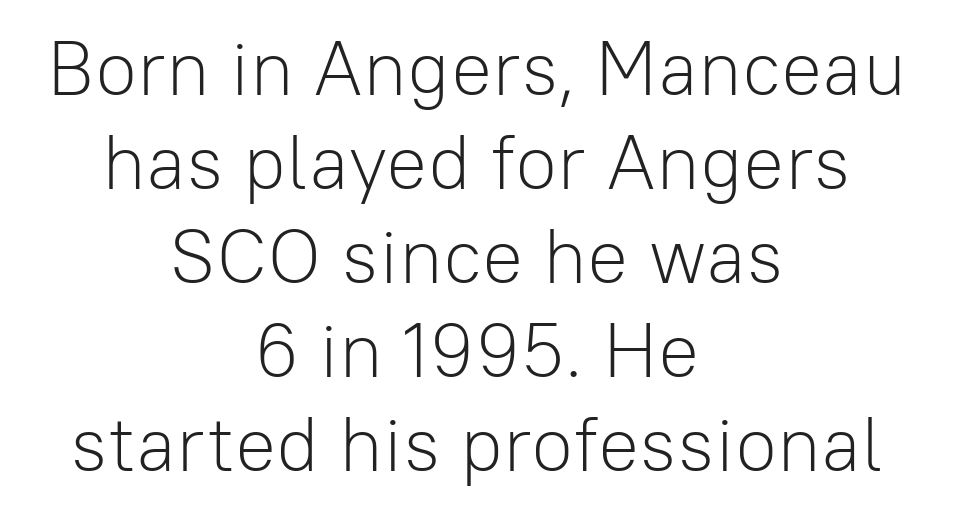
Is the letter spacing exaggerated? No — it looks like the ordinary default. Check the space under the baseline: it is left empty. Type style note: lacks serifs. The typography opts for an upright posture over an oblique one. A centered setting, common on invitations and titles, is used for this passage.
